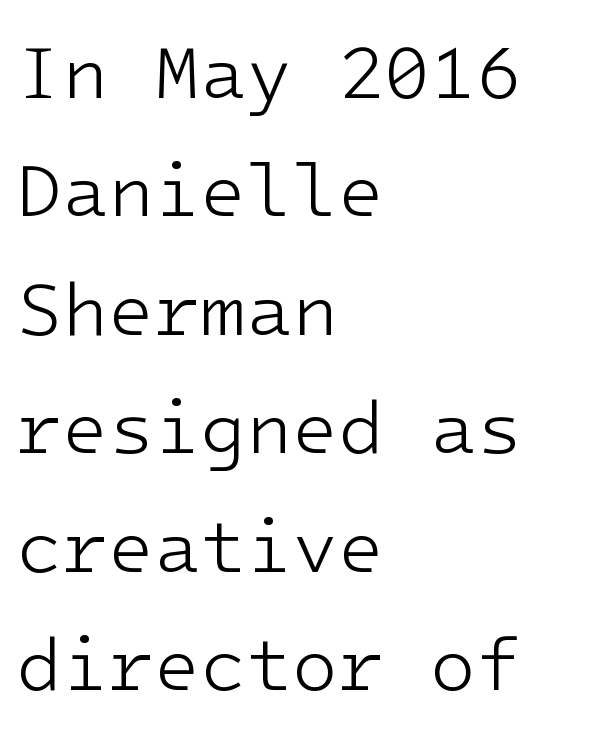
{"serif": "no", "italic": "no", "bold": "no", "weight": "light", "width": "normal", "stroke_contrast": "low", "x_height": "medium", "underline": "no", "align": "left", "line_spacing": "normal", "line_spacing_ratio": 1.58, "letter_spacing": "normal", "letter_spacing_em": 0.0, "glyph_px": 75}
